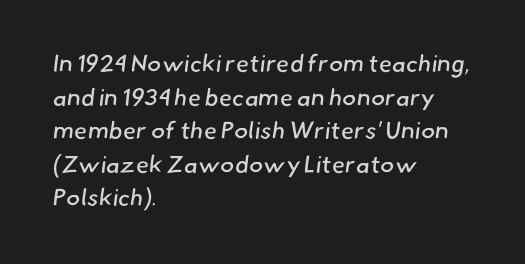
Q: Is the text bold? A: No.
Q: Is the text underlined? A: No.
Q: How is the paragraph aligned? A: Left-aligned.
Q: Is the spacing between letters normal or unusually wide? A: Normal.
Q: Is the spacing between lines tight, normal or loose? A: Normal.
